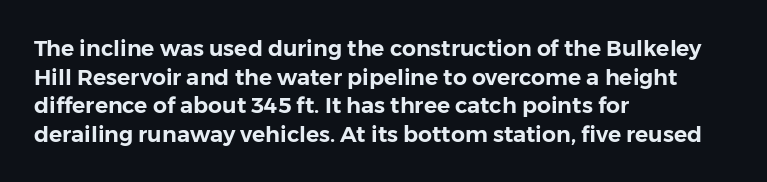
Q: Is the text italic (slanted)? A: No, it is upright.
Q: Is the text underlined? A: No.
Q: How is the paragraph aligned? A: Left-aligned.
Q: Is the spacing between letters normal or unusually wide? A: Normal.
Q: Is the spacing between lines tight, normal or loose? A: Normal.
